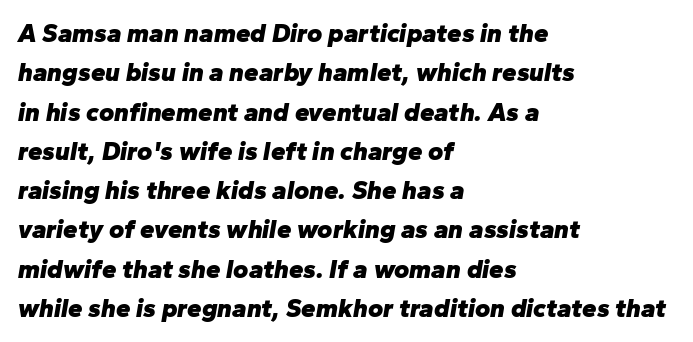
Bold? Absolutely — the strokes are thick and heavy. The strip under each line holds only bare page. The paragraph has a hard left edge and a soft right edge. In terms of posture, this sample is oblique.
